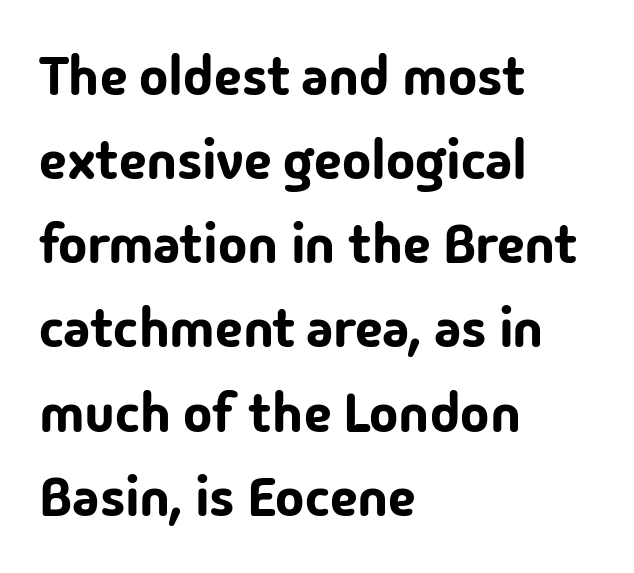
{"serif": "no", "italic": "no", "width": "normal", "stroke_contrast": "low", "x_height": "medium", "monospaced": "no", "underline": "no", "align": "left", "line_spacing": "normal", "line_spacing_ratio": 1.53, "letter_spacing": "normal", "letter_spacing_em": 0.0, "glyph_px": 55}
